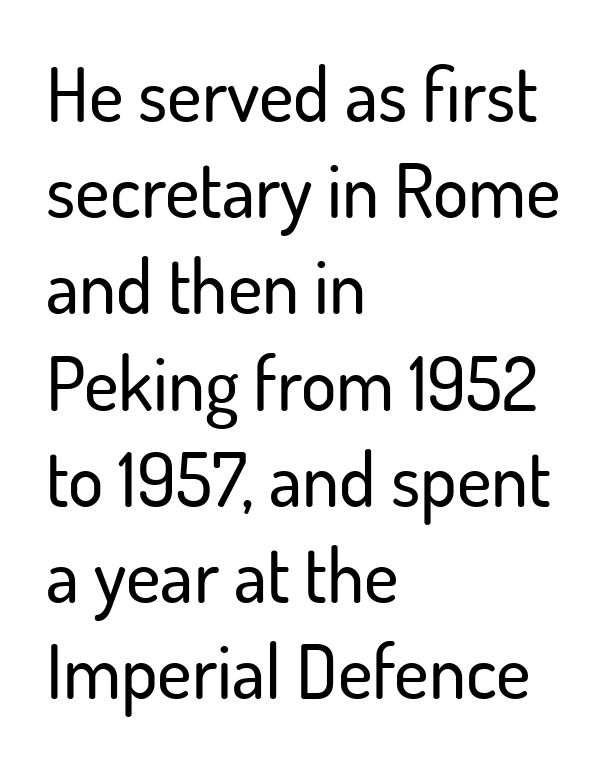
{"serif": "no", "italic": "no", "width": "normal", "stroke_contrast": "low", "x_height": "small", "monospaced": "no", "underline": "no", "align": "left", "line_spacing": "normal", "line_spacing_ratio": 1.3, "letter_spacing": "normal", "letter_spacing_em": 0.0, "glyph_px": 74}
